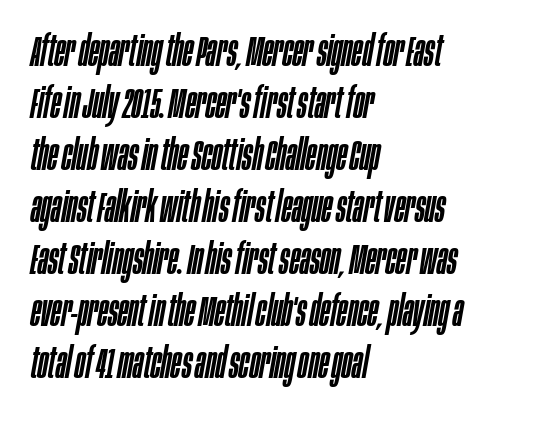
{"italic": "yes", "lean": "right", "slant_degrees": 10, "width": "condensed", "stroke_contrast": "low", "x_height": "large", "monospaced": "no", "underline": "no", "align": "left", "line_spacing_ratio": 1.21, "letter_spacing": "normal", "letter_spacing_em": 0.0, "glyph_px": 43}
